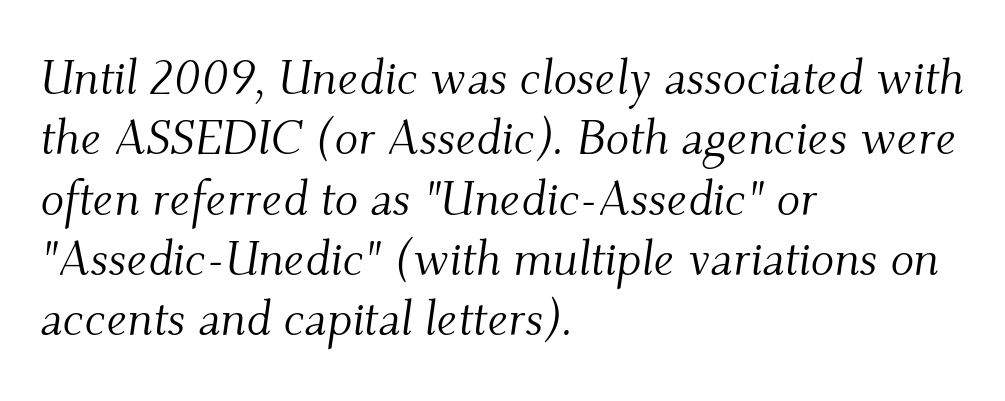
The image shows 49 px light serif type, italic (leaning right); set left-aligned, line spacing 1.23x, normal letter spacing, not underlined; medium stroke contrast and a small x-height.
